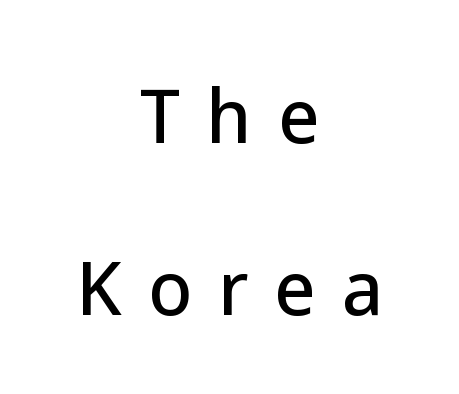
{"serif": "no", "italic": "no", "width": "normal", "stroke_contrast": "low", "x_height": "medium", "monospaced": "no", "underline": "no", "align": "center", "line_spacing": "loose", "line_spacing_ratio": 2.42, "letter_spacing": "wide", "letter_spacing_em": 0.37, "glyph_px": 71}
